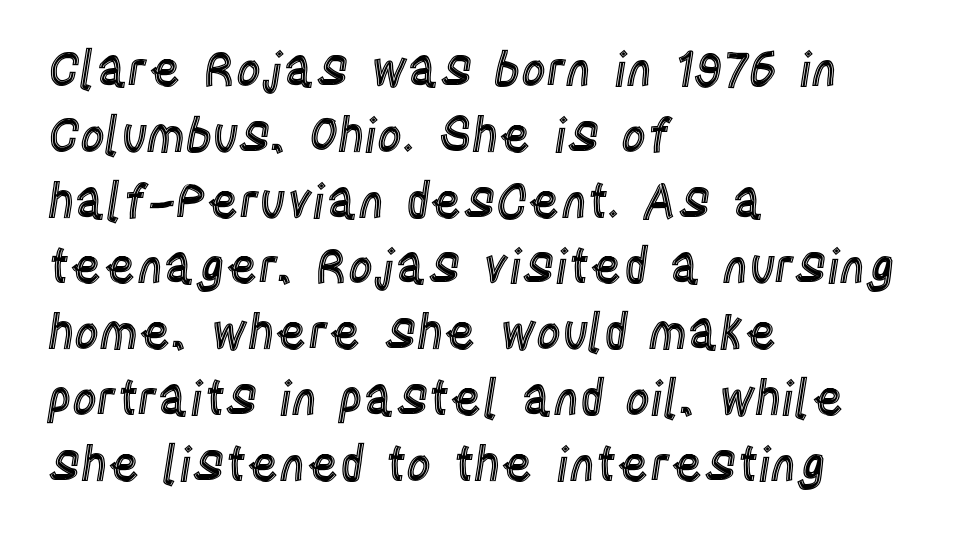
{"width": "condensed", "x_height": "large", "monospaced": "no", "underline": "no", "align": "left", "line_spacing": "normal", "line_spacing_ratio": 1.37, "letter_spacing": "normal", "letter_spacing_em": 0.0, "glyph_px": 48}
